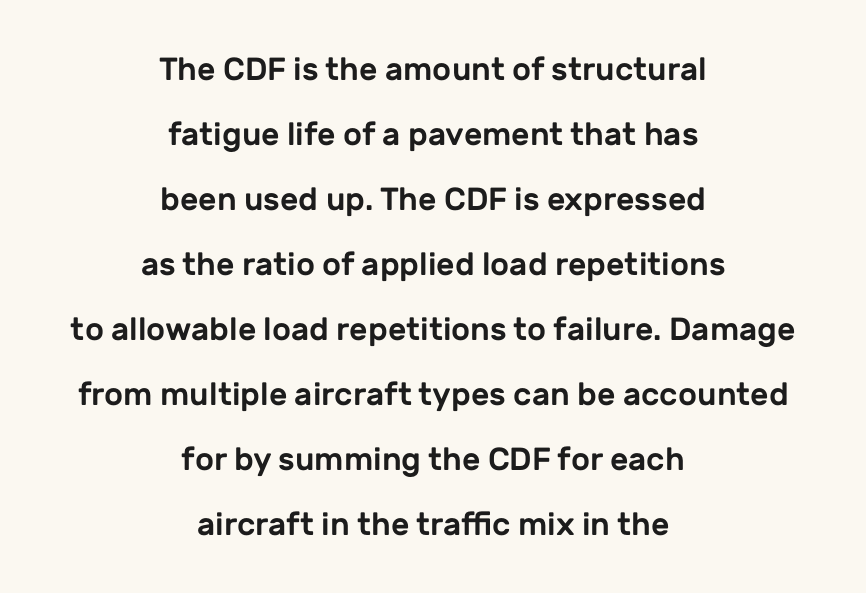
{"serif": "no", "italic": "no", "width": "normal", "stroke_contrast": "low", "x_height": "medium", "monospaced": "no", "underline": "no", "align": "center", "line_spacing": "loose", "line_spacing_ratio": 2.03, "letter_spacing": "normal", "letter_spacing_em": 0.0, "glyph_px": 32}
